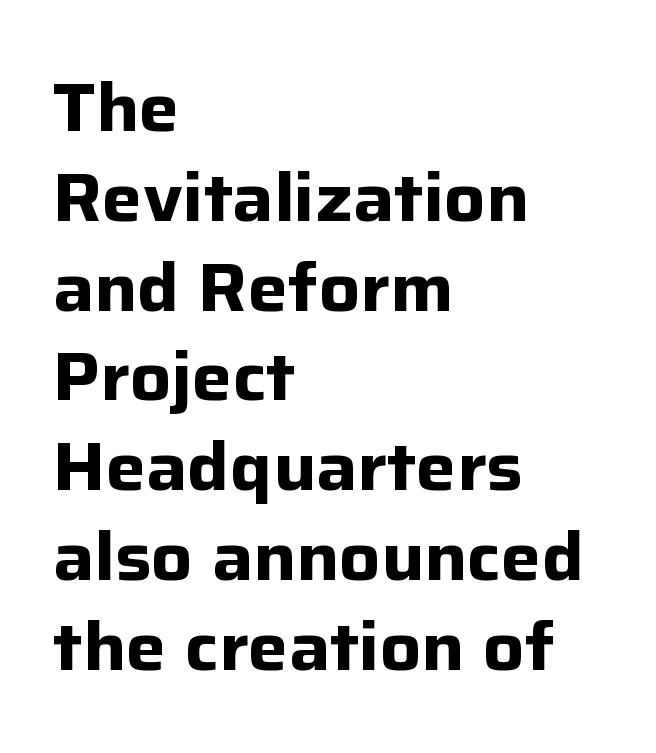
The letters stand upright; this is a roman face. The letters are bold, with thick, heavy strokes. Leading: standard. Honestly, there is no underline to notice here at all. The lines in this sample share a left origin and differ only in where they stop. Is the letter spacing exaggerated? No — it looks like the ordinary default.
